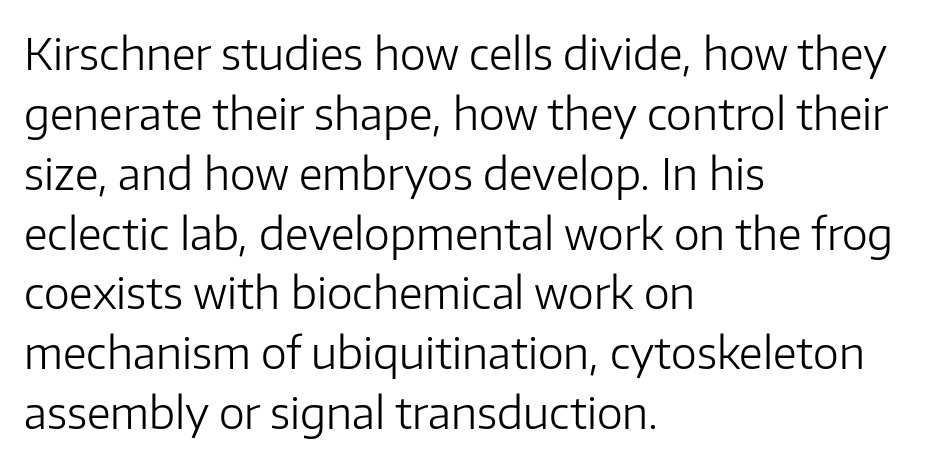
The image shows 44 px light sans-serif type, upright; set left-aligned, normal line spacing (1.36x), normal letter spacing, not underlined; low stroke contrast and a medium x-height.
